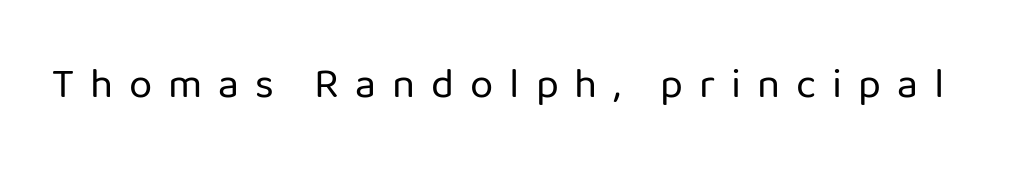
The designer went with a sans here, leaving each stem footless. Varying glyph widths throughout — classic text-font behaviour. Stems here are at most as thick as an everyday book face. Underlining? Definitely not there. A typesetter would mark this as roman, not italic. You could only call the tracking loose — the letters float apart.
